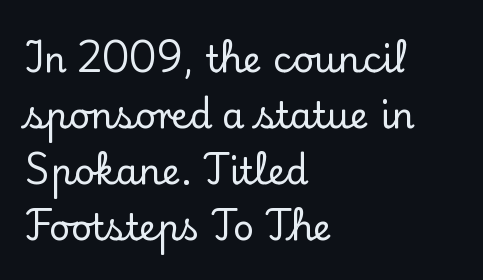
Q: Is the text italic (slanted)? A: No, it is upright.
Q: Is the typeface a serif or a sans-serif typeface? A: Serif.
Q: Is the text underlined? A: No.
Q: How is the paragraph aligned? A: Left-aligned.
Q: Is the spacing between letters normal or unusually wide? A: Normal.
Q: Is the spacing between lines tight, normal or loose? A: Normal.
Q: Width (condensed, normal, or wide)? A: Normal.
Q: Stroke contrast? A: Low.
Q: x-height? A: Small.
Q: Monospaced? A: No.
